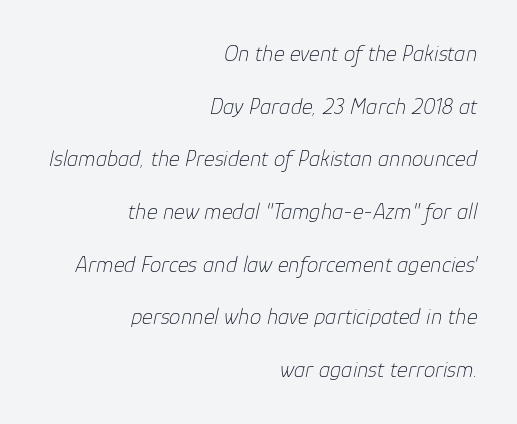
This sample trades compactness for vertical openness between lines. The lines are quadded right. These glyphs show unthickened strokes, regular width or finer. Anything drawn beneath the words? Only blank space. The axis of the letterforms is tilted away from vertical.
